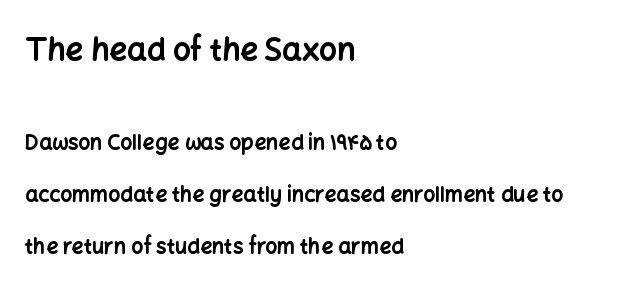
Heft: maximum for text — a bold. What stands out about the letter spacing? Nothing — it is the standard amount. The emphasis by scale lands on block number one, above. These lines are rendered in a variable-pitch font. Just letters on the line, the space beneath them empty. Vertically, the passage feels expansive, rows floating well apart.
